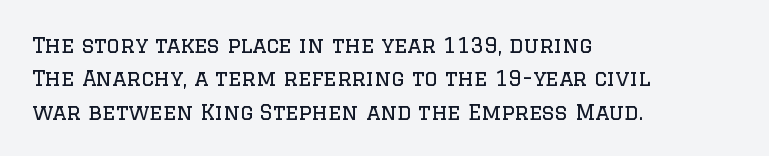
Q: Is the text bold? A: No.
Q: Is the text italic (slanted)? A: No, it is upright.
Q: Is the text underlined? A: No.
Q: How is the paragraph aligned? A: Left-aligned.
Q: Is the spacing between letters normal or unusually wide? A: Normal.
Q: Is the spacing between lines tight, normal or loose? A: Normal.
